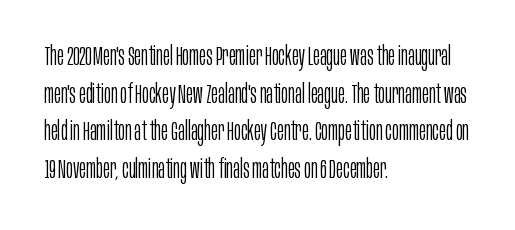
This sample is left-justified, so line endings fall wherever the words run out. Short note: letters normally spaced. These lines were composed using upright roman letters. Nothing heavy about these letters — not bold at all. The glyphs are unaccompanied by any horizontal stroke below them. Quick note: interline space is typical.
